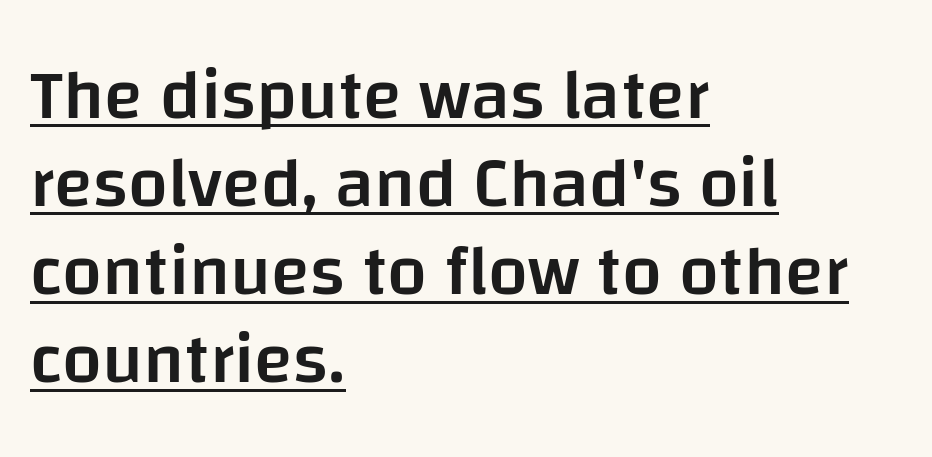
{"serif": "no", "italic": "no", "bold": "semi", "weight": "semibold", "width": "normal", "stroke_contrast": "low", "x_height": "large", "monospaced": "no", "underline": "yes", "align": "left", "line_spacing_ratio": 1.24, "letter_spacing": "normal", "letter_spacing_em": 0.0, "glyph_px": 71}
